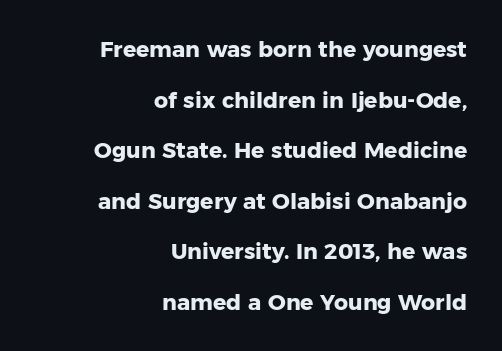
{"italic": "no", "bold": "yes", "underline": "no", "align": "right", "line_spacing": "loose", "line_spacing_ratio": 2.3, "letter_spacing": "normal", "letter_spacing_em": 0.0, "glyph_px": 22}
